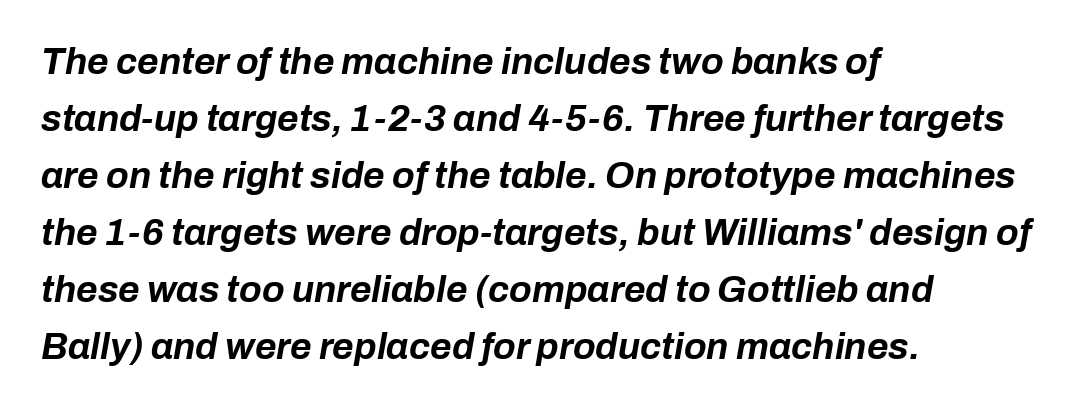
Does extra space separate the letters? No, they use regular spacing. The font is running at its bold setting. Baseline-to-baseline distance is the conventional proportion of letter height. You could not count columns in this text — the font is proportionally spaced. Underline: absent.
